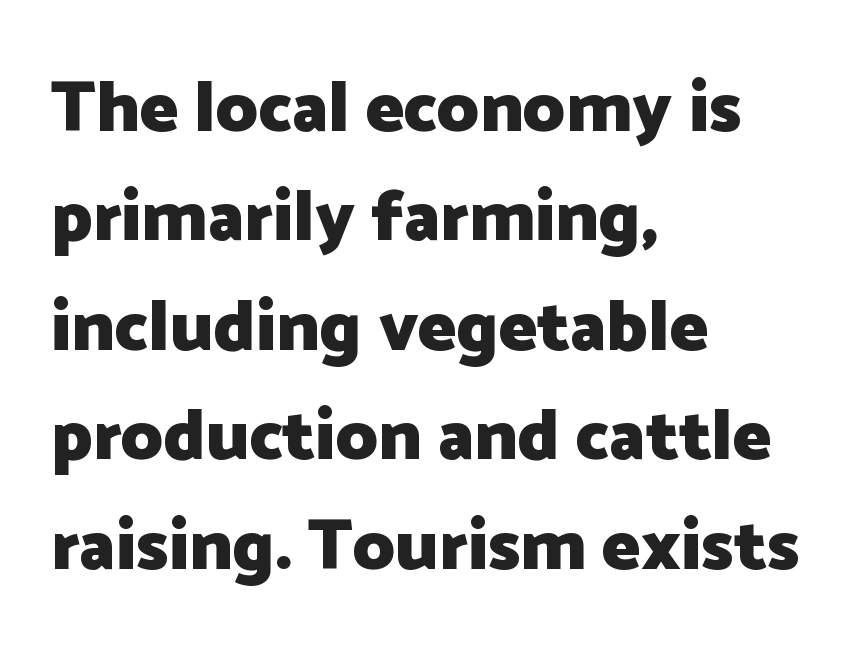
The image shows 72 px heavy sans-serif type, upright; set left-aligned, normal line spacing (1.52x), normal letter spacing, not underlined; low stroke contrast and a medium x-height.
